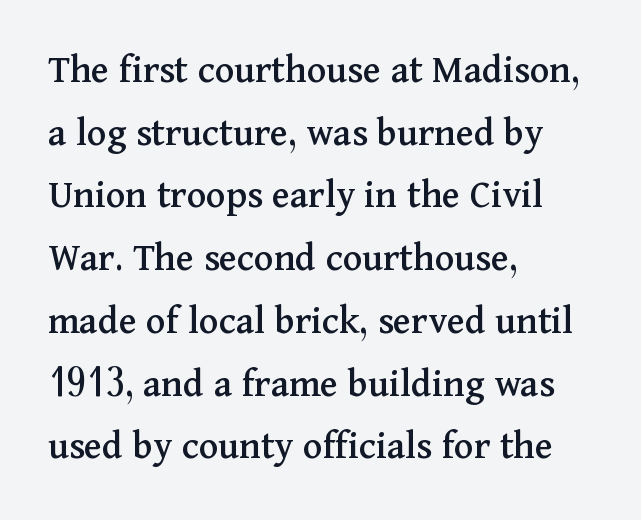
Q: Is the text italic (slanted)? A: No, it is upright.
Q: Is the typeface a serif or a sans-serif typeface? A: Serif.
Q: Is the text underlined? A: No.
Q: How is the paragraph aligned? A: Left-aligned.
Q: Is the spacing between letters normal or unusually wide? A: Normal.
Q: Is the spacing between lines tight, normal or loose? A: Normal.
Q: Width (condensed, normal, or wide)? A: Normal.
Q: Stroke contrast? A: Medium.
Q: x-height? A: Medium.
Q: Monospaced? A: No.
